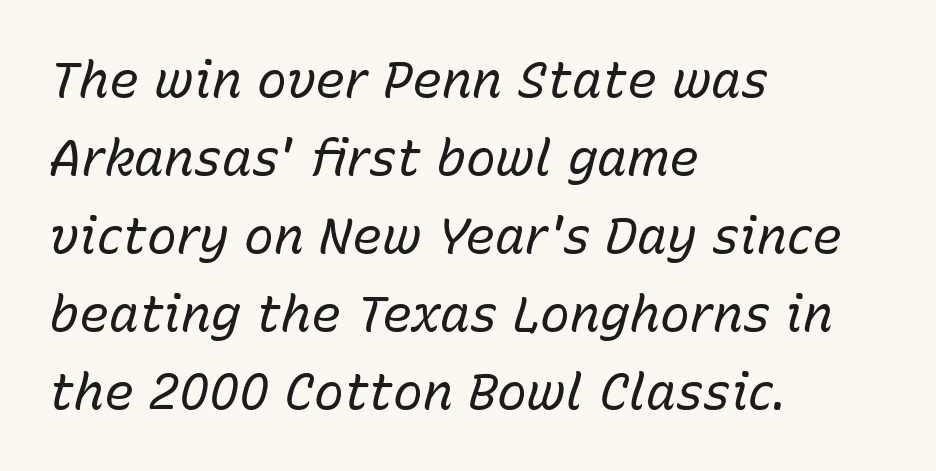
The image shows 50 px regular-weight type, italic (leaning right); set left-aligned, normal line spacing (1.56x), normal letter spacing, not underlined; low stroke contrast and a medium x-height.
